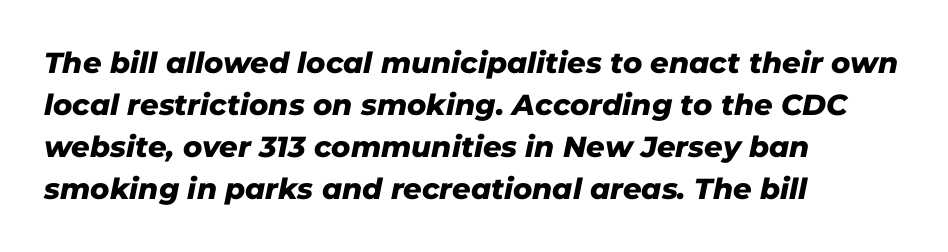
Standard letterfit; no display-style spreading of the glyphs. If you measured baseline to baseline, you'd find a middling distance. Each letter keeps its own natural width here, so spacing adapts to shape. Notice how thick the strokes are: this is what a full bold looks like. Tall strokes in this sample are angled rather than plumb. Underlining? Definitely not there.
